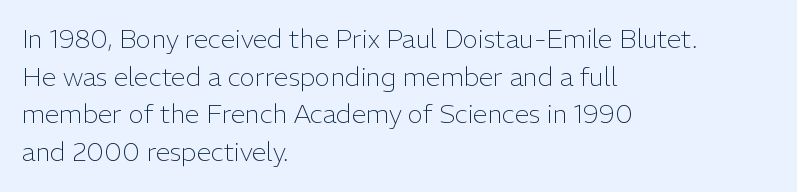
This sample is left-justified, so line endings fall wherever the words run out. Short note: letters normally spaced. These lines were composed using upright roman letters. Nothing heavy about these letters — not bold at all. The glyphs are unaccompanied by any horizontal stroke below them. Quick note: interline space is typical.
